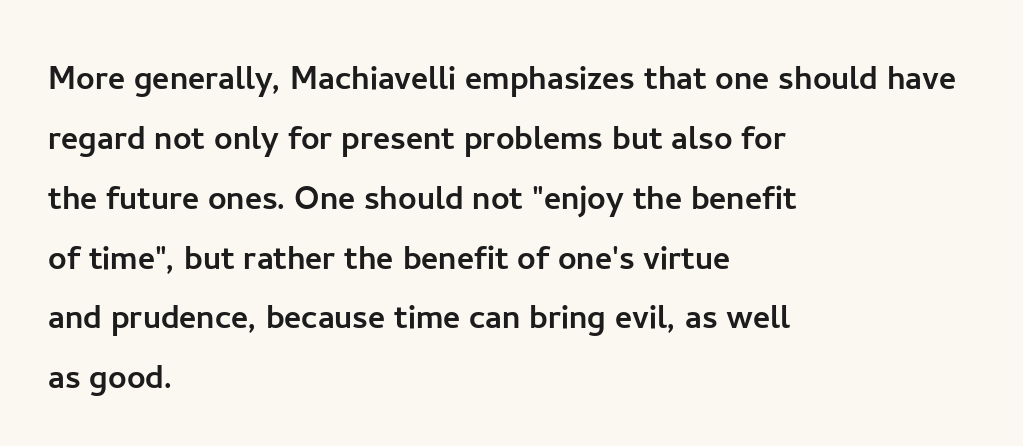
The ragged edge is on the right, which tells us the setting is flush left. Anything drawn beneath the words? Only blank space. Note: no serifs on the glyphs. The face used here is proportionally spaced, like ordinary book or web type.
